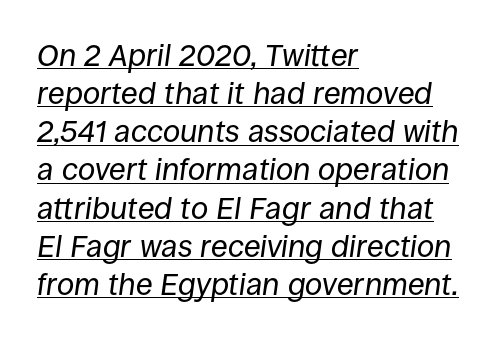
The image shows 31 px regular-weight type, italic (leaning right); set left-aligned, line spacing 1.23x, normal letter spacing, underlined; low stroke contrast and a large x-height.
